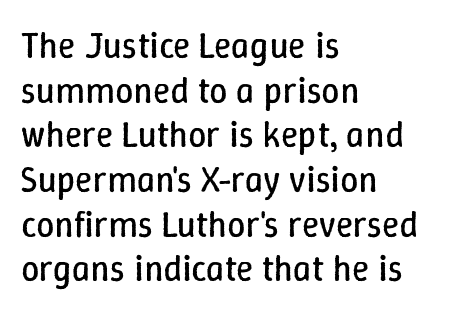
{"italic": "no", "bold": "no", "weight": "regular", "width": "normal", "stroke_contrast": "low", "x_height": "medium", "monospaced": "no", "underline": "no", "align": "left", "line_spacing_ratio": 1.24, "letter_spacing": "normal", "letter_spacing_em": 0.0, "glyph_px": 36}
